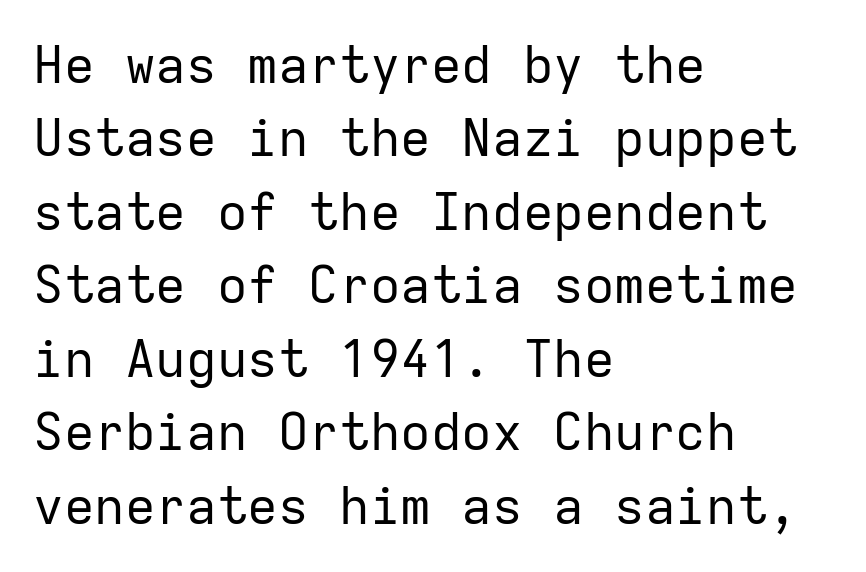
Each letter, wide or thin by design, is forced into the same width here. A student would call this left alignment; a typographer would say flush left, rag right. Leading matches the norm, producing a regular column. The characters display no serif detailing; their extremities are plain. Does the lettering tilt? It doesn't — this is upright.
